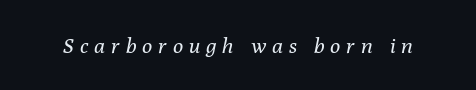
Q: Is the text bold? A: No.
Q: Is the text italic (slanted)? A: Yes, it leans right by about 10 degrees.
Q: Is the text underlined? A: No.
Q: Is the spacing between letters normal or unusually wide? A: Unusually wide.
